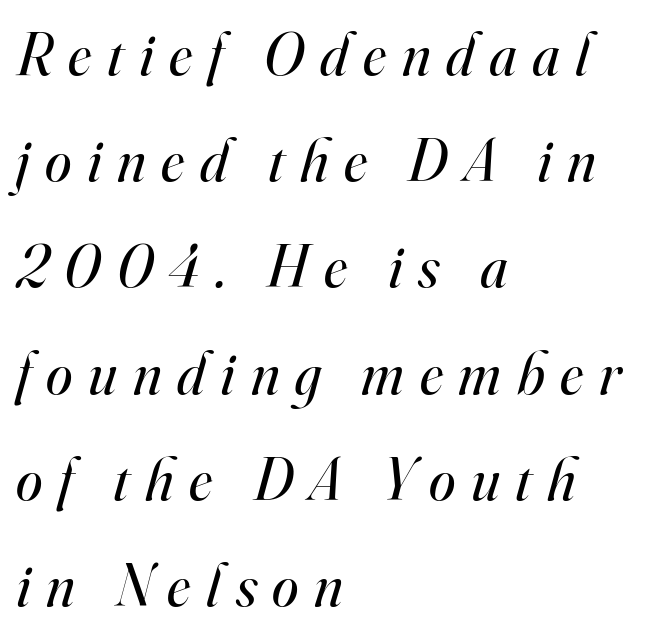
Substantial extra tracking has been applied to these lines. Descenders hang freely into open space. This is not heavy type; no bold has been used. Would a proofreader flag this as italicized? Yes. Here the designer chose a conventional face with non-uniform glyph widths. This rendering employs a face with finishing strokes, i.e., a serif.
